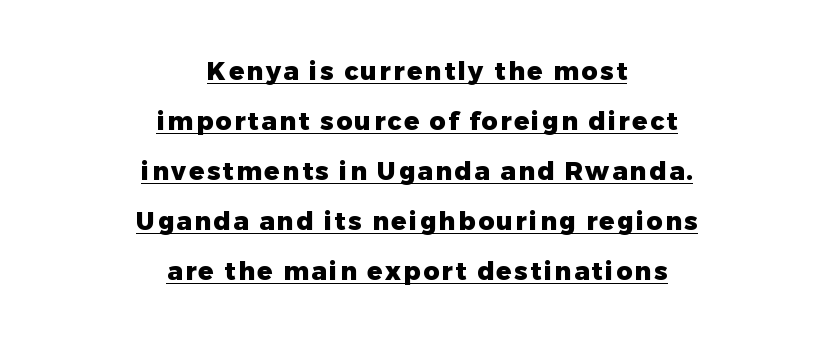
The letters stand upright; this is a roman face. Notice how the passage keeps no hard edge, just a central spine. A dark, heavy texture on the line: the type is bold. The rendering uses the underline text-decoration. Loosely led — the rows are spread out.
